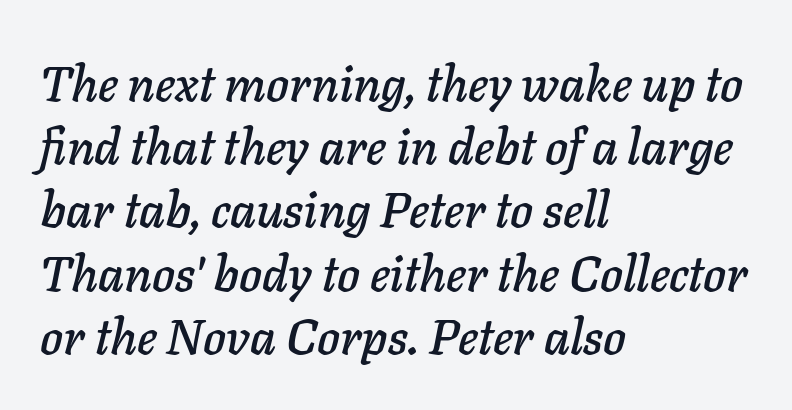
{"italic": "yes", "lean": "right", "slant_degrees": 11, "width": "normal", "stroke_contrast": "low", "x_height": "medium", "monospaced": "no", "underline": "no", "align": "left", "line_spacing": "normal", "line_spacing_ratio": 1.29, "letter_spacing": "normal", "letter_spacing_em": 0.0, "glyph_px": 49}
